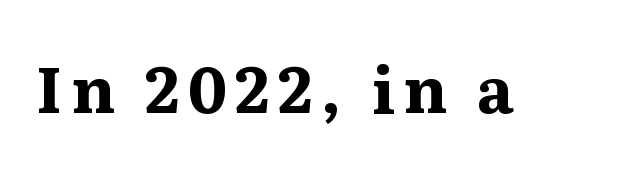
The image shows 64 px bold serif type, upright; set not underlined; medium stroke contrast and a medium x-height.
